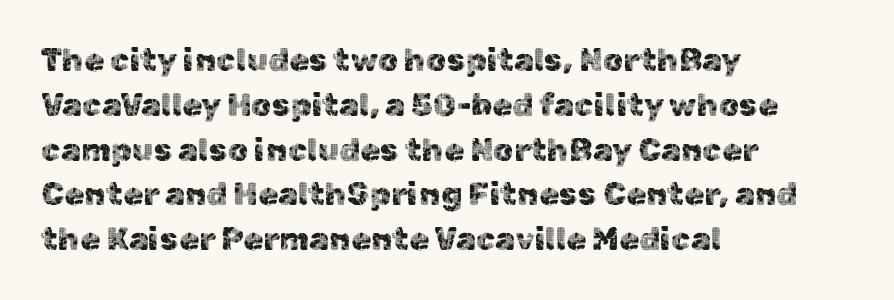
{"serif": "no", "italic": "no", "width": "normal", "x_height": "medium", "monospaced": "no", "underline": "no", "align": "left", "line_spacing": "normal", "line_spacing_ratio": 1.4, "letter_spacing": "normal", "letter_spacing_em": 0.0, "glyph_px": 32}
